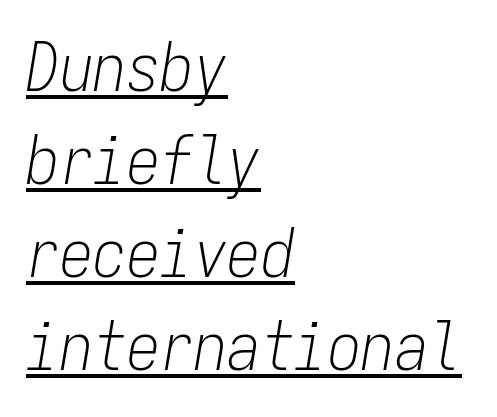
The face used here is monospaced, like something from a code editor. Is the type slanted? Yes — the strokes lean at a clear angle. Evenly set lines give the paragraph a standard silhouette. Unbolded letterforms with no extra heft.
